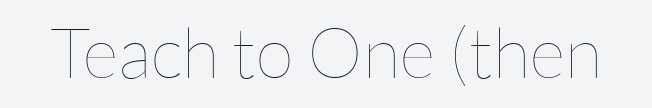
Look at the tracking — it's just the regular setting, nothing added. The letters advance in unequal steps, a hallmark of proportional type. Any mark beneath the type? The region is blank. This is not heavy type; no bold has been used. The lettering stays uniformly vertical, giving the passage a roman look.
